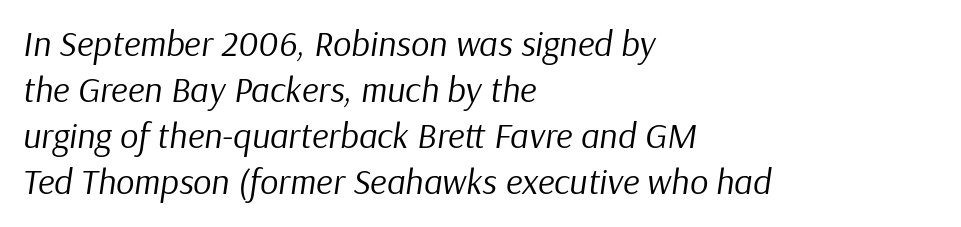
{"italic": "yes", "lean": "right", "slant_degrees": 9, "bold": "no", "weight": "regular", "width": "normal", "stroke_contrast": "low", "x_height": "medium", "monospaced": "no", "underline": "no", "align": "left", "line_spacing": "normal", "line_spacing_ratio": 1.28, "letter_spacing": "normal", "letter_spacing_em": 0.0, "glyph_px": 36}
